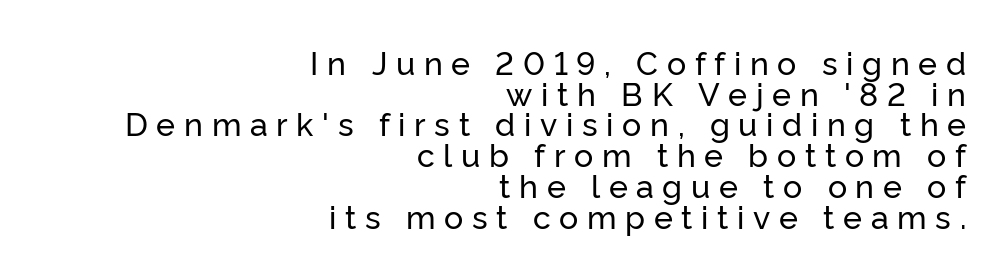
Q: Is the text italic (slanted)? A: No, it is upright.
Q: Is the typeface a serif or a sans-serif typeface? A: Sans-serif.
Q: Is the text underlined? A: No.
Q: How is the paragraph aligned? A: Right-aligned.
Q: Is the spacing between letters normal or unusually wide? A: Unusually wide.
Q: Is the spacing between lines tight, normal or loose? A: Tight.
Q: Width (condensed, normal, or wide)? A: Normal.
Q: Stroke contrast? A: Low.
Q: x-height? A: Medium.
Q: Monospaced? A: No.
